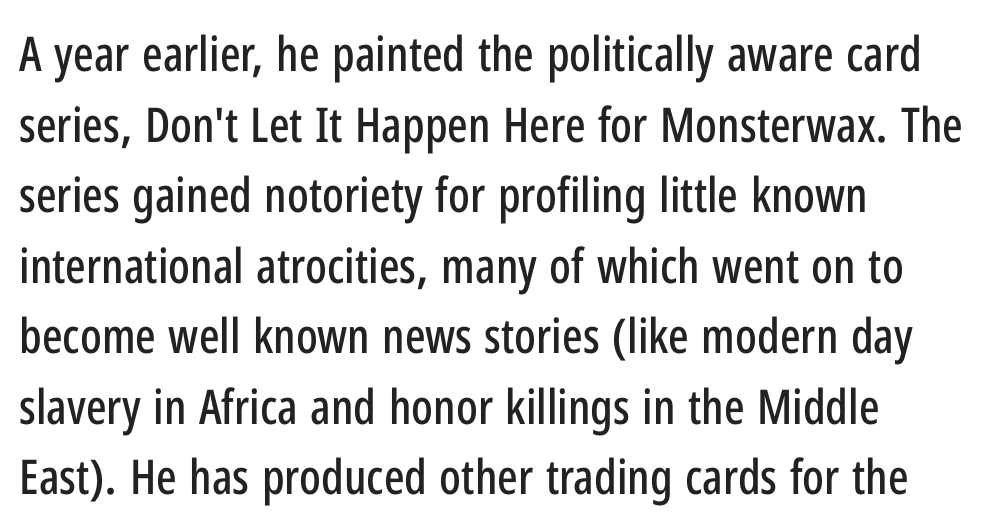
The designer went with a sans here, leaving each stem footless. The zone under the glyphs is completely vacant. The lettering stays uniformly vertical, giving the passage a roman look. Notice how descenders clear the ascenders below comfortably — that's standard leading. How are the letters spaced? Ordinarily, with no added tracking.
